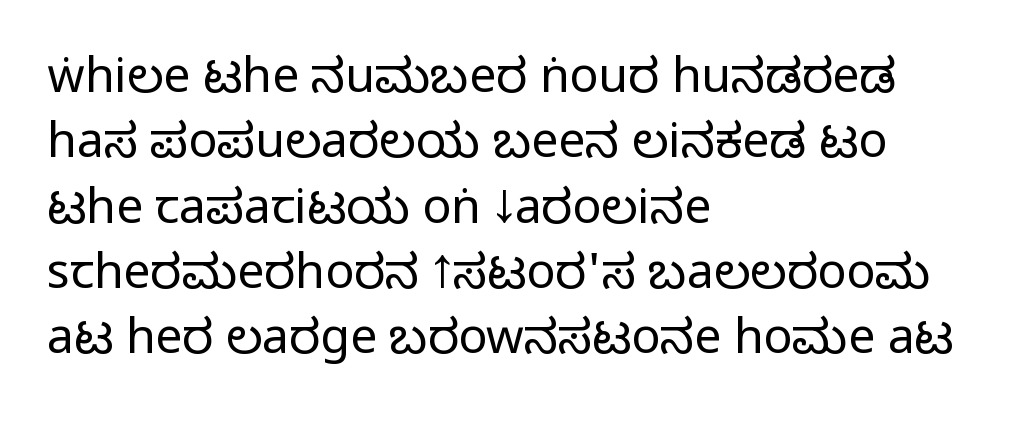
The image shows 48 px condensed sans-serif type, upright; set left-aligned, normal line spacing (1.36x), normal letter spacing, not underlined; medium stroke contrast.
